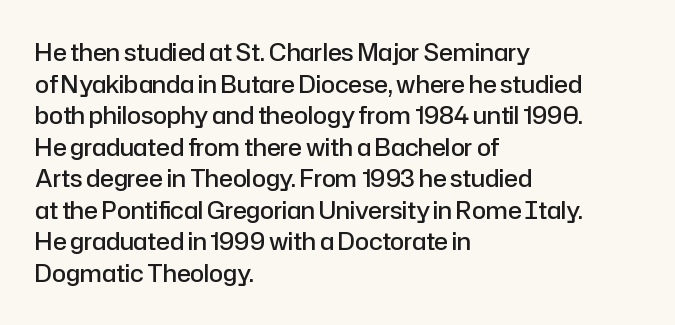
Ordinary non-slanted type is in use. This sample is left-justified, so line endings fall wherever the words run out. The letters sit at their default tracking, neither squeezed nor spread. Descenders are the only things crossing below the line.
